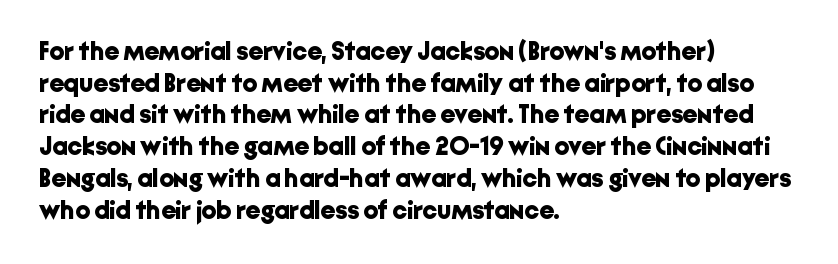
Q: Is the text bold? A: Yes.
Q: Is the text italic (slanted)? A: No, it is upright.
Q: Is the text underlined? A: No.
Q: How is the paragraph aligned? A: Left-aligned.
Q: Is the spacing between letters normal or unusually wide? A: Normal.
